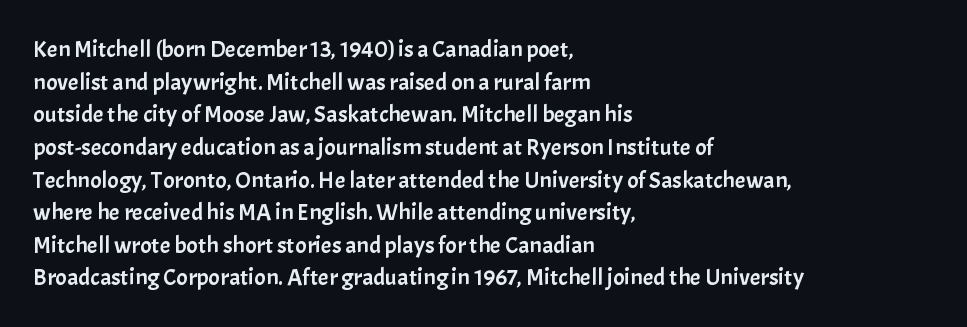
The vertical gap from one line to the next is medium. The rendering keeps characters at their native spacing. The axis of the letterforms is exactly vertical. Bare-footed words on every line. In CSS terms this would be text-align: left.
